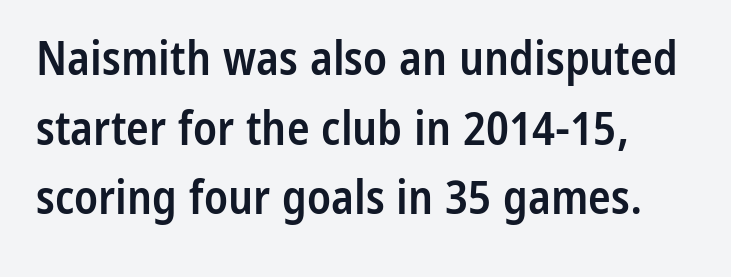
The image shows 47 px semibold, condensed sans-serif type, upright; set normal line spacing (1.48x), normal letter spacing, not underlined; low stroke contrast and a medium x-height.
